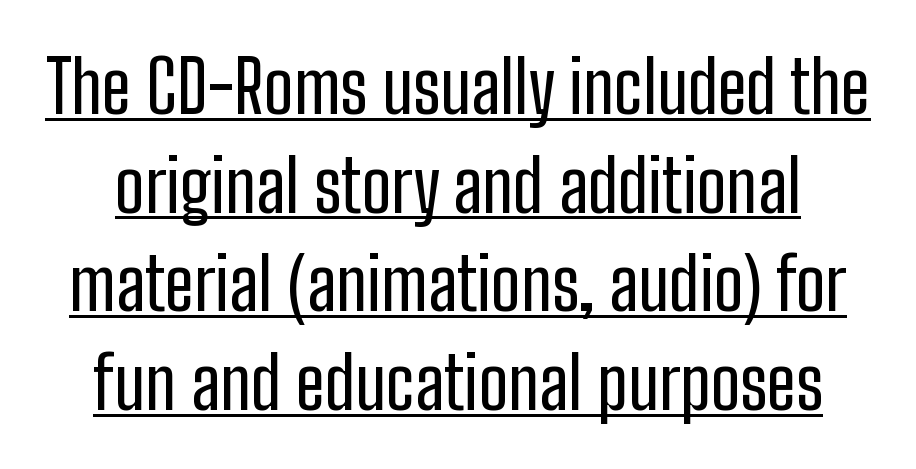
{"serif": "no", "italic": "no", "width": "condensed", "stroke_contrast": "low", "x_height": "medium", "monospaced": "no", "underline": "yes", "line_spacing": "normal", "line_spacing_ratio": 1.37, "letter_spacing": "normal", "letter_spacing_em": 0.0, "glyph_px": 72}
